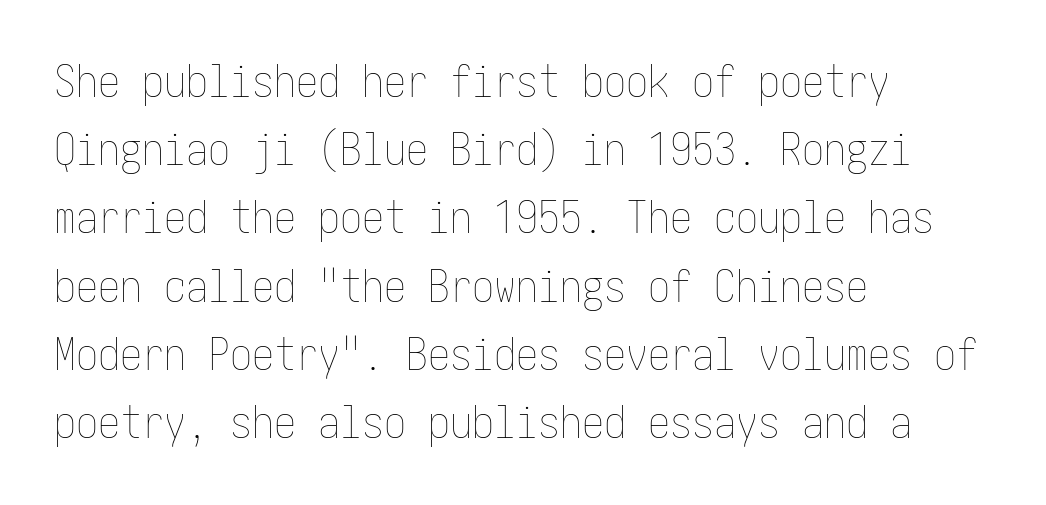
Q: Is the text bold? A: No.
Q: Is the text italic (slanted)? A: No, it is upright.
Q: Is the text underlined? A: No.
Q: How is the paragraph aligned? A: Left-aligned.
Q: Is the spacing between letters normal or unusually wide? A: Normal.
Q: Is the spacing between lines tight, normal or loose? A: Normal.
Q: Width (condensed, normal, or wide)? A: Condensed.
Q: Stroke contrast? A: Low.
Q: x-height? A: Medium.
